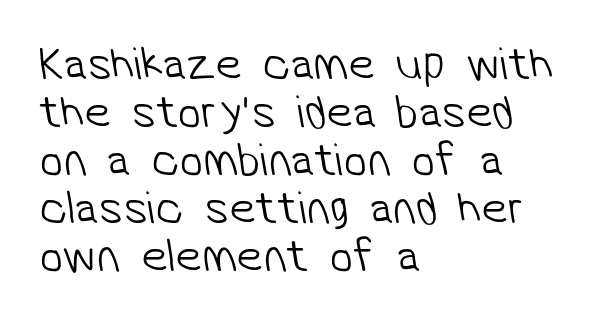
{"serif": "no", "bold": "no", "weight": "light", "width": "normal", "stroke_contrast": "low", "x_height": "medium", "monospaced": "no", "underline": "no", "align": "left", "line_spacing": "tight", "line_spacing_ratio": 1.02, "letter_spacing": "normal", "letter_spacing_em": 0.0, "glyph_px": 47}
